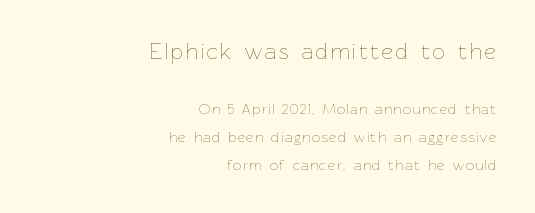
Q: Is the text bold? A: No.
Q: Is the text italic (slanted)? A: No, it is upright.
Q: Is the text underlined? A: No.
Q: How is the paragraph aligned? A: Right-aligned.
Q: Is the spacing between lines tight, normal or loose? A: Loose.
Q: Which block of text is set in a larger size, the first (top) or the second (bottom)? A: The first (top) one.
